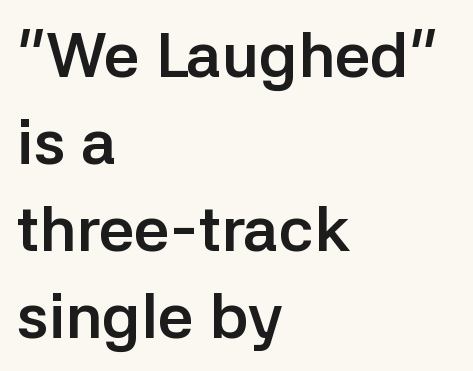
Line spacing here is normal. Compared with a centered layout, this one pins lines to the left instead. The typeface chosen for these lines omits serifs. Honestly, there is no underline to notice here at all. The letterforms sit shoulder to shoulder at normal distance.
